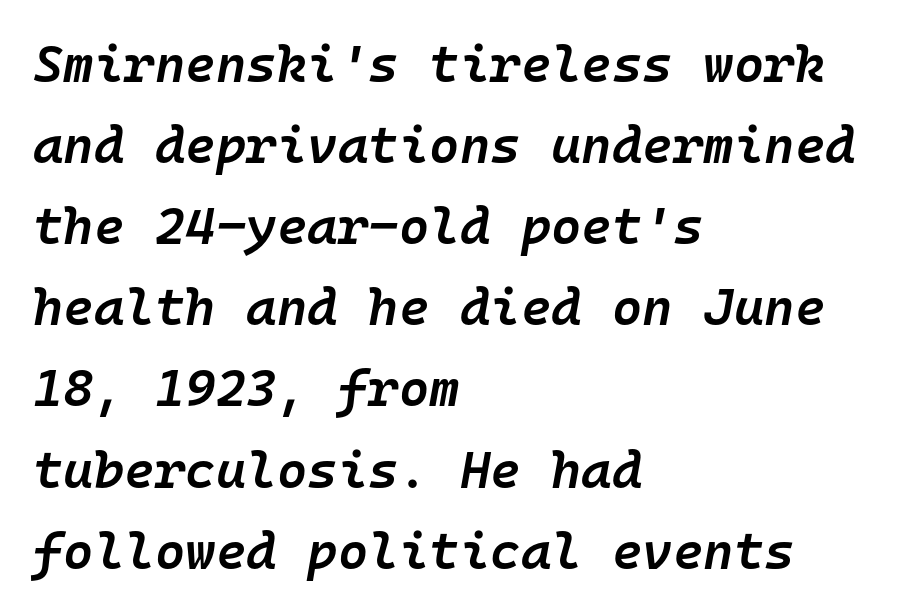
In terms of letterspacing, this is plain default setting. Students, this is semibold: more ink than regular, less than bold. Vertically, the passage feels balanced, rows spaced as you'd expect. Beneath every word, the page is bare. Line starts are locked; line ends wander. The face used here is monospaced, like something from a code editor.
